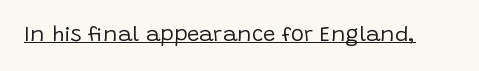
Q: Is the text bold? A: No.
Q: Is the text italic (slanted)? A: No, it is upright.
Q: Is the text underlined? A: Yes.
Q: Is the spacing between letters normal or unusually wide? A: Normal.
